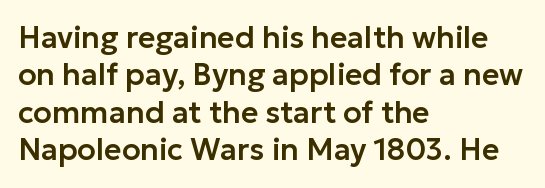
One-word summary of the alignment: left. You can tell it's not italic because the verticals are truly vertical. Bare-footed words on every line. This rendering employs a face without finishing strokes, i.e., a sans-serif. Compared with typical paragraphs, the rows here are spaced about the same. The line texture is even and compact thanks to regular tracking.
